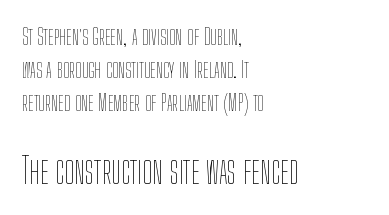
The image shows 35 px thin, condensed type, upright; set left-aligned, normal line spacing (1.44x), normal letter spacing, not underlined; the second (bottom) block is 1.52x larger; low stroke contrast and a medium x-height.
